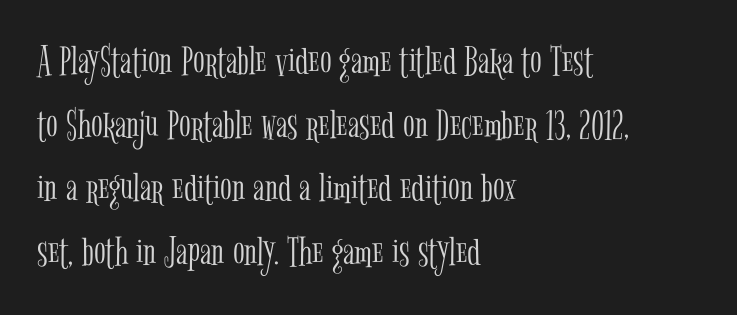
{"serif": "yes", "italic": "no", "bold": "no", "weight": "light", "width": "condensed", "stroke_contrast": "low", "x_height": "medium", "monospaced": "no", "underline": "no", "align": "left", "line_spacing": "normal", "line_spacing_ratio": 1.48, "letter_spacing": "normal", "letter_spacing_em": 0.0, "glyph_px": 43}
